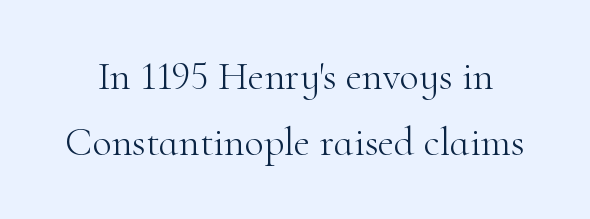
Unmarked baselines from the first word to the last. Bold? No — there's no thickening of the strokes. The leading is moderate, giving the passage an even texture. Posture: upright roman. Font category for this specimen: serif. A typesetter would call this zero additional tracking.
